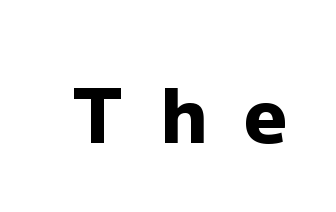
Q: Is the text bold? A: Yes.
Q: Is the text italic (slanted)? A: No, it is upright.
Q: Is the typeface a serif or a sans-serif typeface? A: Sans-serif.
Q: Is the text underlined? A: No.
Q: Is the spacing between letters normal or unusually wide? A: Unusually wide.
Q: Width (condensed, normal, or wide)? A: Normal.
Q: Stroke contrast? A: Low.
Q: x-height? A: Medium.
Q: Monospaced? A: No.
